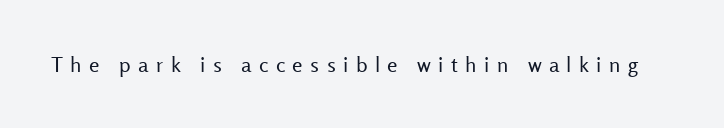
The image shows 21 px text type, upright; set unusually wide letter spacing (+0.35 em), not underlined.
